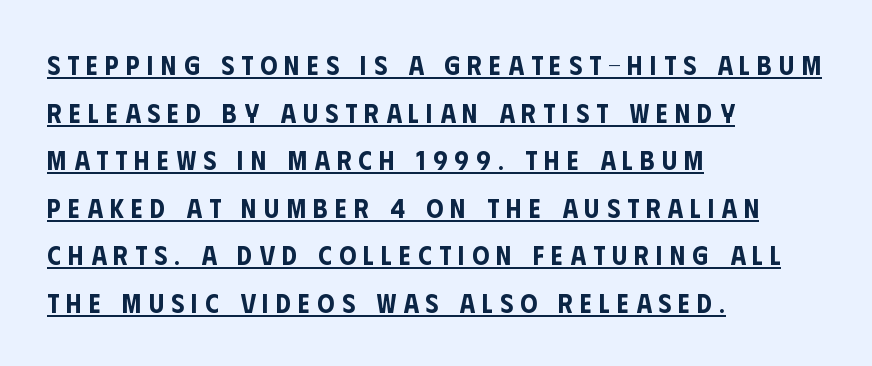
The image shows 27 px text type, upright; set left-aligned, line spacing 1.76x, unusually wide letter spacing (+0.27 em), underlined.
